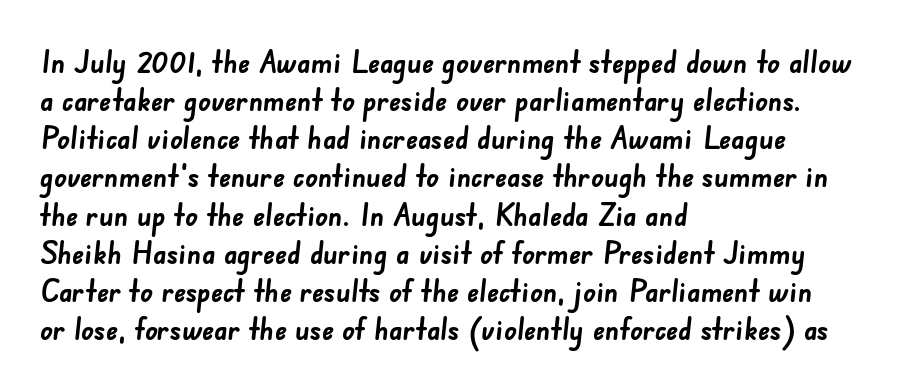
Weight check: bold — yes, fully. This is sans-serif lettering, the kind often seen on screens and signage. Glance below the letters and you will spot only blank space. All the whitespace from short lines collects on the right. Looks like regular typesetting: each glyph gets only the width it needs.
